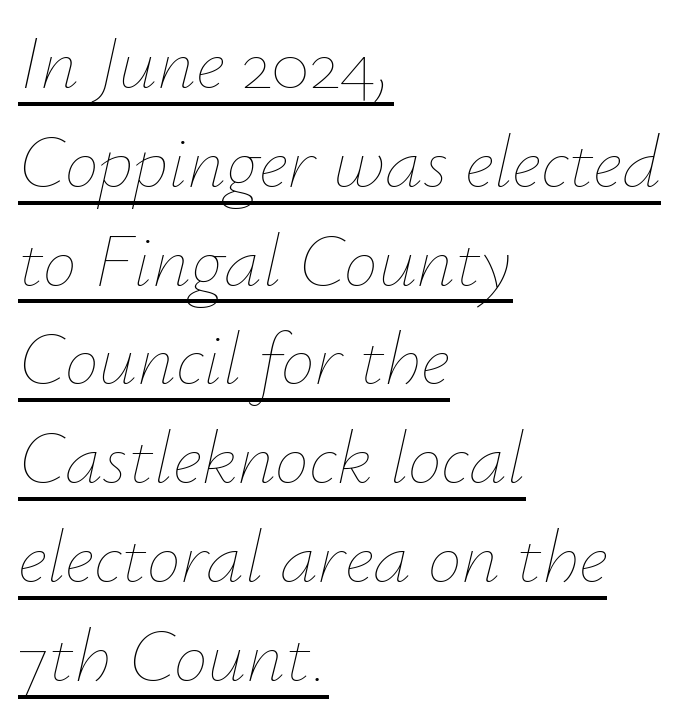
{"italic": "yes", "lean": "right", "slant_degrees": 12, "bold": "no", "weight": "thin", "width": "normal", "stroke_contrast": "low", "x_height": "small", "monospaced": "no", "underline": "yes", "align": "left", "line_spacing": "normal", "line_spacing_ratio": 1.3, "letter_spacing": "normal", "letter_spacing_em": 0.0, "glyph_px": 76}
